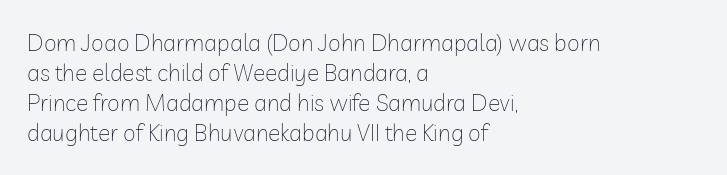
Q: Is the text bold? A: No.
Q: Is the text italic (slanted)? A: No, it is upright.
Q: Is the text underlined? A: No.
Q: How is the paragraph aligned? A: Left-aligned.
Q: Is the spacing between letters normal or unusually wide? A: Normal.
Q: Is the spacing between lines tight, normal or loose? A: Normal.
